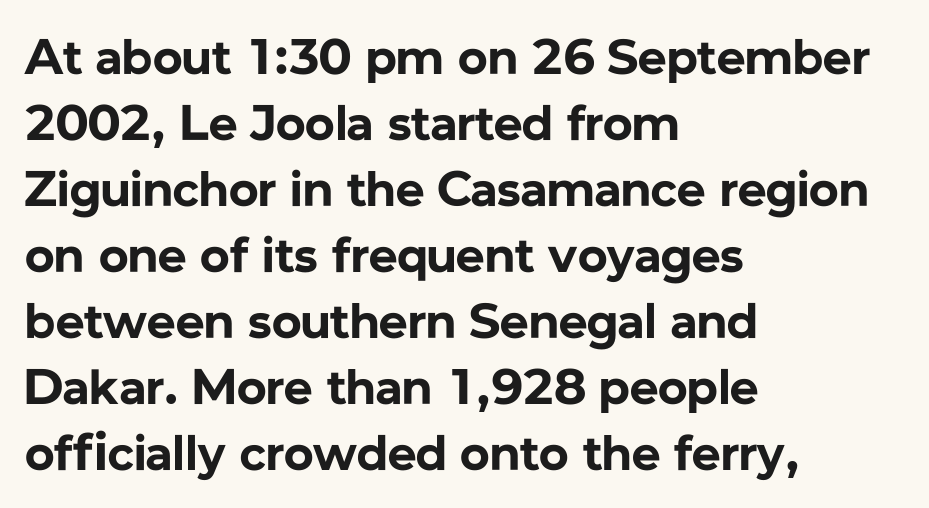
The image shows 50 px bold sans-serif type, upright; set left-aligned, normal line spacing (1.32x), normal letter spacing, not underlined; low stroke contrast and a medium x-height.
